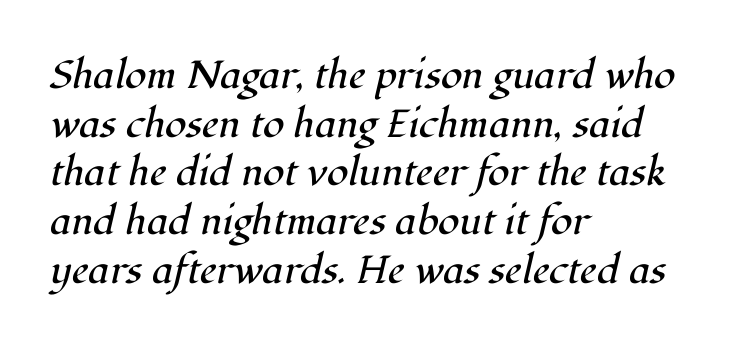
The image shows 39 px regular-weight serif type, italic (leaning right); set left-aligned, normal line spacing (1.25x), normal letter spacing, not underlined; high stroke contrast and a medium x-height.
